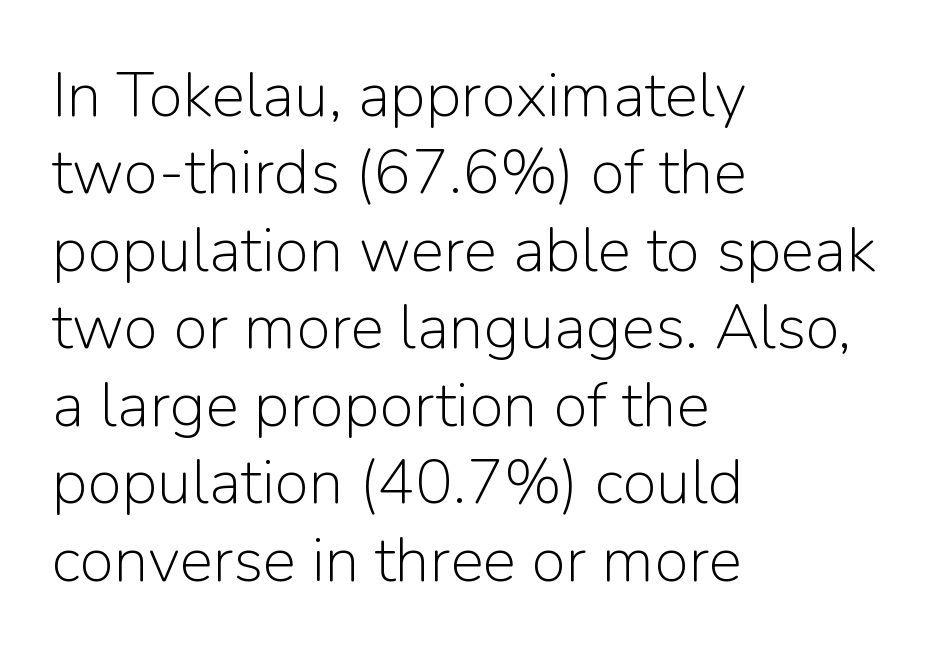
A typesetter would call this zero additional tracking. Honestly, there is no underline to notice here at all. Serif or sans? Sans — the stroke terminals are bare. The passage shown is typed in a proportional face where columns would drift. Casual observation: everything's shoved over to the left.
